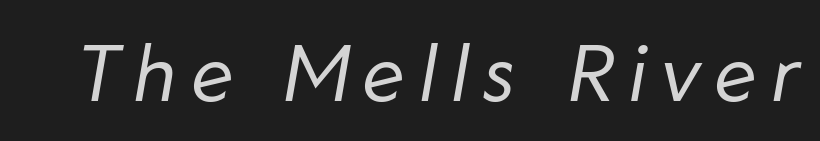
The image shows 78 px regular-weight type, italic (leaning right); set unusually wide letter spacing (+0.2 em), not underlined; low stroke contrast and a medium x-height.
